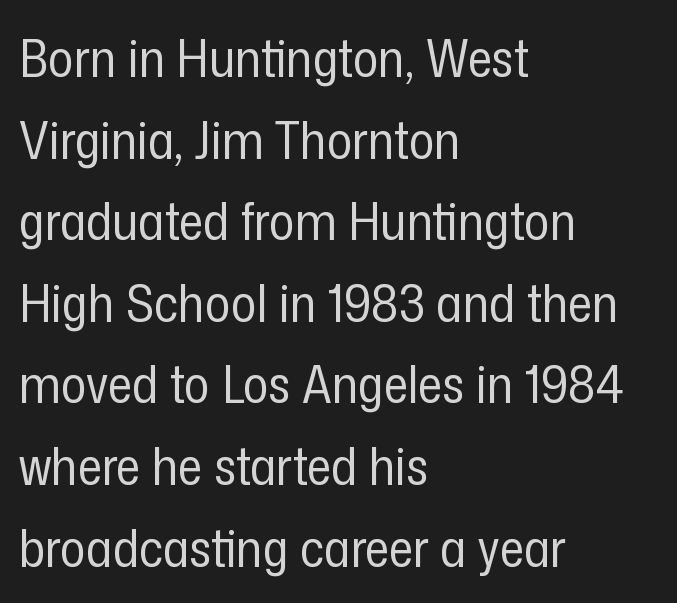
Q: Is the text bold? A: No.
Q: Is the text italic (slanted)? A: No, it is upright.
Q: Is the typeface a serif or a sans-serif typeface? A: Sans-serif.
Q: Is the text underlined? A: No.
Q: How is the paragraph aligned? A: Left-aligned.
Q: Is the spacing between letters normal or unusually wide? A: Normal.
Q: Is the spacing between lines tight, normal or loose? A: Normal.
Q: Width (condensed, normal, or wide)? A: Condensed.
Q: Stroke contrast? A: Low.
Q: x-height? A: Medium.
Q: Monospaced? A: No.
